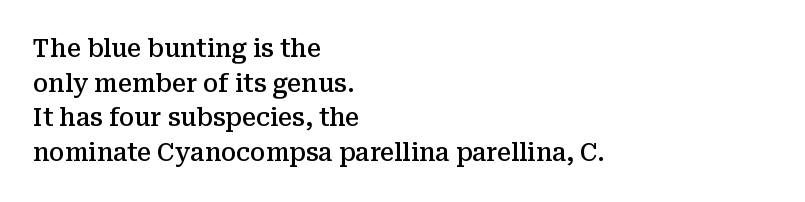
Quick note: underline off. The block of text has a typical density, with ordinary space between rows. Does the lettering tilt? It doesn't — this is upright. Characters follow at the spacing the type designer built in.
